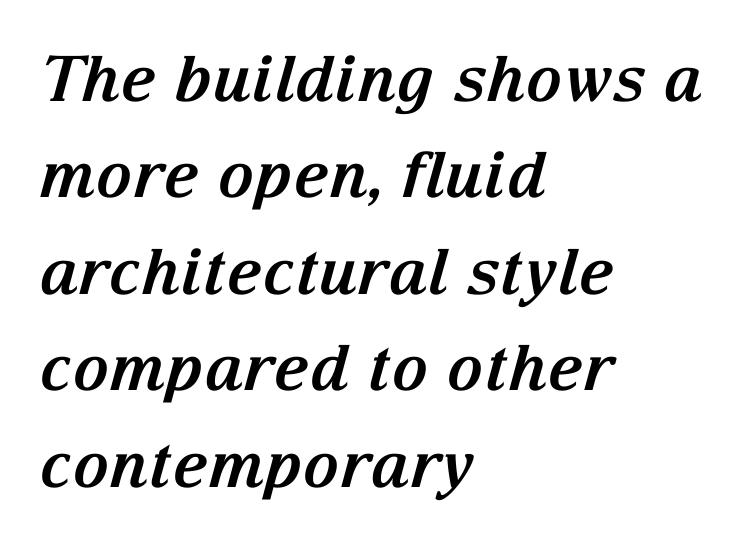
The image shows 63 px bold serif type, italic (leaning right); set left-aligned, normal line spacing (1.53x), normal letter spacing, not underlined; medium stroke contrast and a medium x-height.
